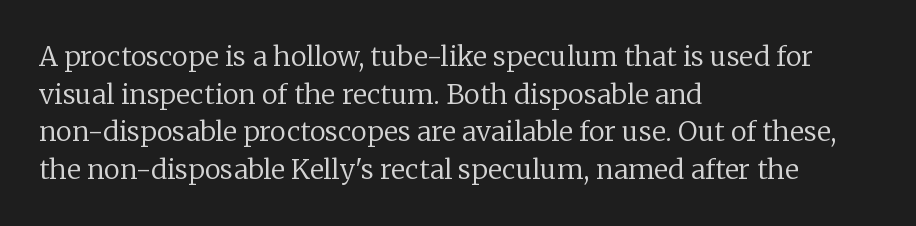
Q: Is the text bold? A: No.
Q: Is the text italic (slanted)? A: No, it is upright.
Q: Is the text underlined? A: No.
Q: How is the paragraph aligned? A: Left-aligned.
Q: Is the spacing between letters normal or unusually wide? A: Normal.
Q: Is the spacing between lines tight, normal or loose? A: Normal.
